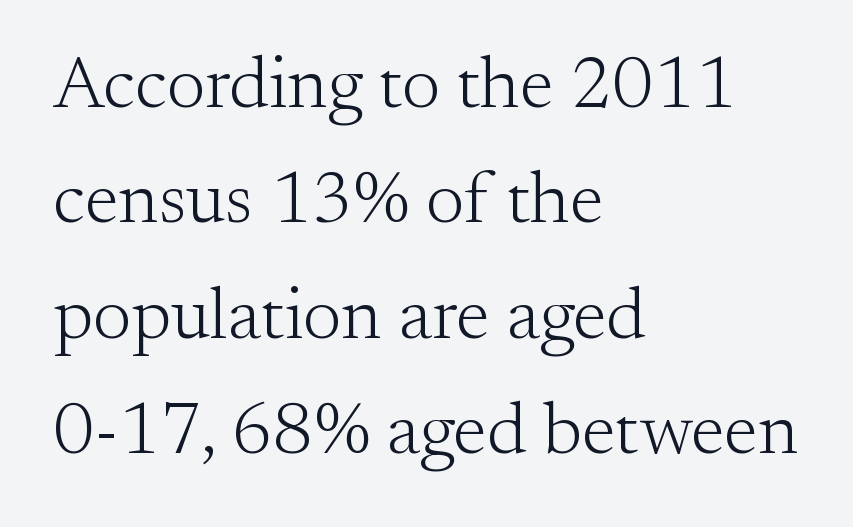
Q: Is the text bold? A: No.
Q: Is the text italic (slanted)? A: No, it is upright.
Q: Is the typeface a serif or a sans-serif typeface? A: Serif.
Q: Is the text underlined? A: No.
Q: How is the paragraph aligned? A: Left-aligned.
Q: Is the spacing between letters normal or unusually wide? A: Normal.
Q: Is the spacing between lines tight, normal or loose? A: Normal.
Q: Width (condensed, normal, or wide)? A: Normal.
Q: Stroke contrast? A: Medium.
Q: x-height? A: Small.
Q: Monospaced? A: No.
